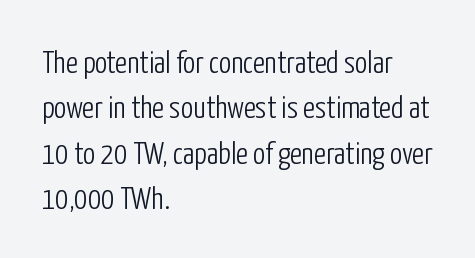
Each word holds together tightly as a unit, with standard inter-letter gaps. Ink coverage per letter is moderate at most. The paragraph has a hard left edge and a soft right edge. It's the straight-up-and-down kind of type. One glance says typical: line gaps are just what's usual. Examine the stroke ends and you'll find no serifs.
